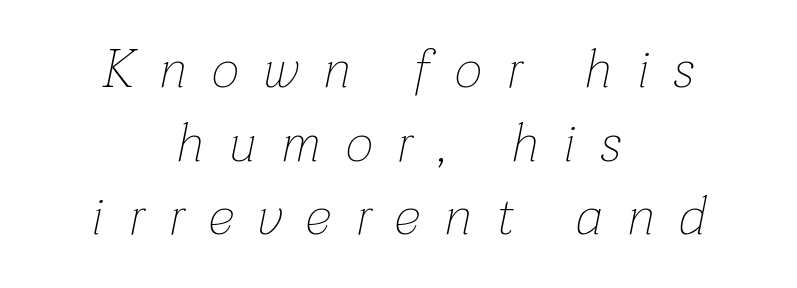
{"italic": "yes", "lean": "right", "slant_degrees": 12, "bold": "no", "weight": "thin", "width": "normal", "stroke_contrast": "low", "x_height": "medium", "monospaced": "no", "underline": "no", "align": "center", "line_spacing": "normal", "line_spacing_ratio": 1.39, "letter_spacing": "wide", "letter_spacing_em": 0.47, "glyph_px": 53}
